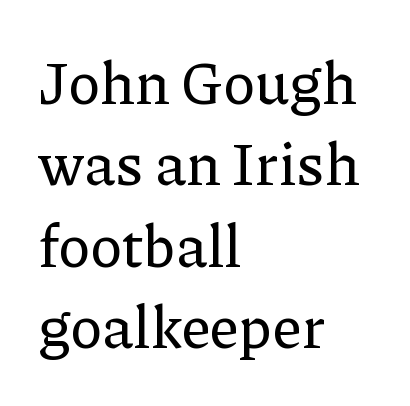
The image shows 59 px serif type, upright; set left-aligned, normal line spacing (1.38x), normal letter spacing, not underlined; low stroke contrast and a medium x-height.
